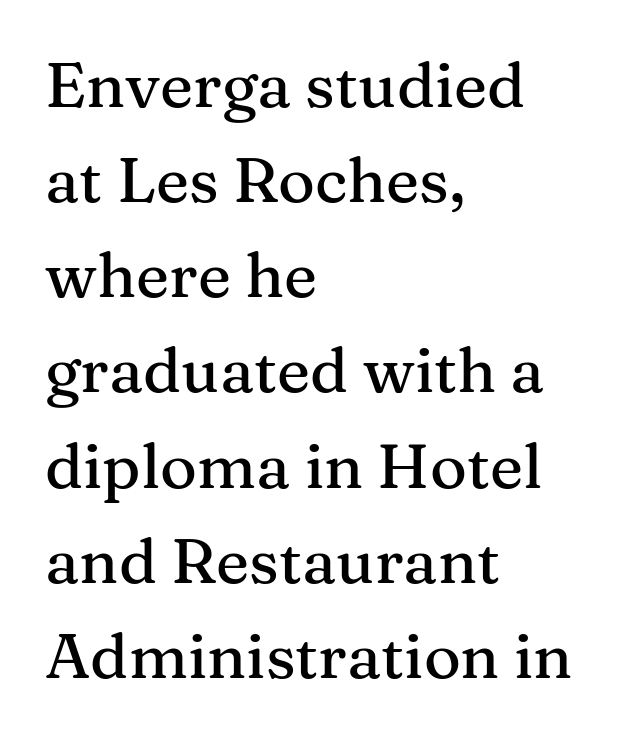
This rendering employs a face with finishing strokes, i.e., a serif. Normally led — the rows are evenly, conventionally spaced. The rendering keeps characters at their native spacing. Vertical strokes here are truly vertical. Underlining? Definitely not there. A typesetter would call this proportional, since set widths differ per character.
